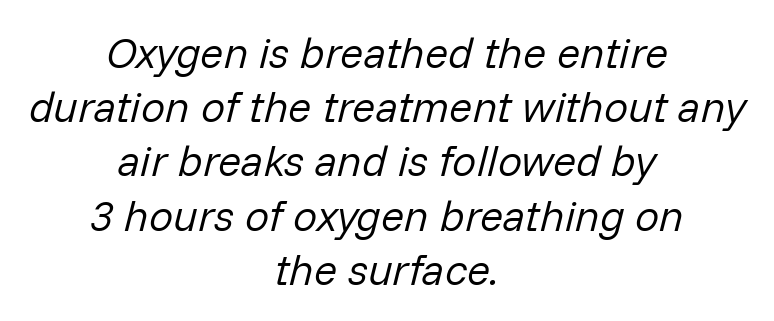
Q: Is the text bold? A: No.
Q: Is the text italic (slanted)? A: Yes, it leans right by about 14 degrees.
Q: Is the text underlined? A: No.
Q: How is the paragraph aligned? A: Centered.
Q: Is the spacing between letters normal or unusually wide? A: Normal.
Q: Is the spacing between lines tight, normal or loose? A: Normal.
Q: Width (condensed, normal, or wide)? A: Normal.
Q: Stroke contrast? A: Low.
Q: x-height? A: Medium.
Q: Monospaced? A: No.
